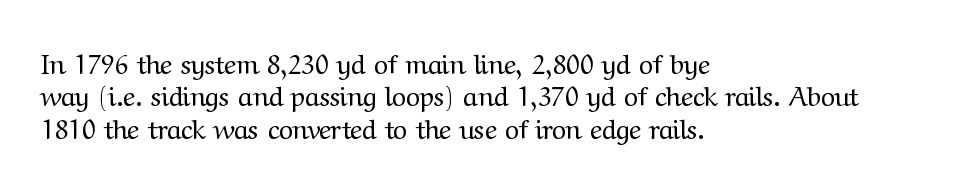
{"italic": "no", "bold": "no", "underline": "no", "align": "left", "line_spacing_ratio": 1.2, "letter_spacing": "normal", "letter_spacing_em": 0.0, "glyph_px": 27}
